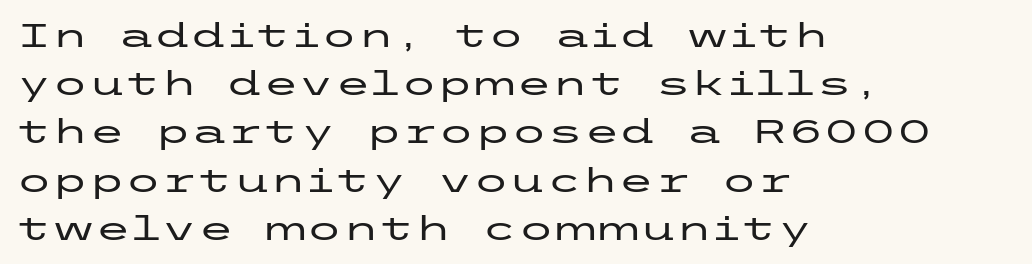
{"serif": "no", "italic": "no", "width": "wide", "stroke_contrast": "low", "x_height": "medium", "underline": "no", "align": "left", "line_spacing": "normal", "line_spacing_ratio": 1.46, "letter_spacing": "normal", "letter_spacing_em": 0.0, "glyph_px": 33}
